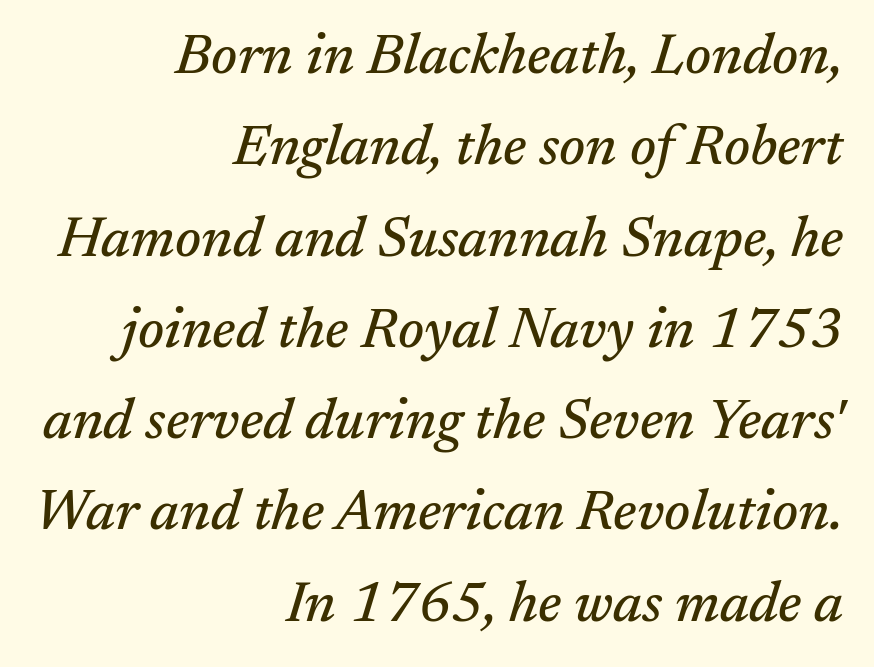
The letterforms sit shoulder to shoulder at normal distance. Alignment: flush right. The rendering uses natural spacing where letterforms have individual widths. The line-height multiplier appears to be the usual default. An italicized treatment has been applied to the whole sample. Letters rest on an invisible, unmarked baseline.
